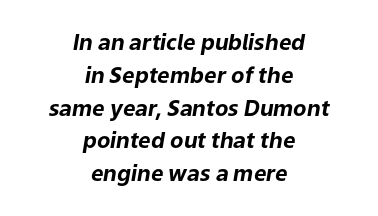
Q: Is the text bold? A: Yes.
Q: Is the text italic (slanted)? A: Yes, it leans right by about 9 degrees.
Q: Is the text underlined? A: No.
Q: How is the paragraph aligned? A: Centered.
Q: Is the spacing between letters normal or unusually wide? A: Normal.
Q: Is the spacing between lines tight, normal or loose? A: Normal.
